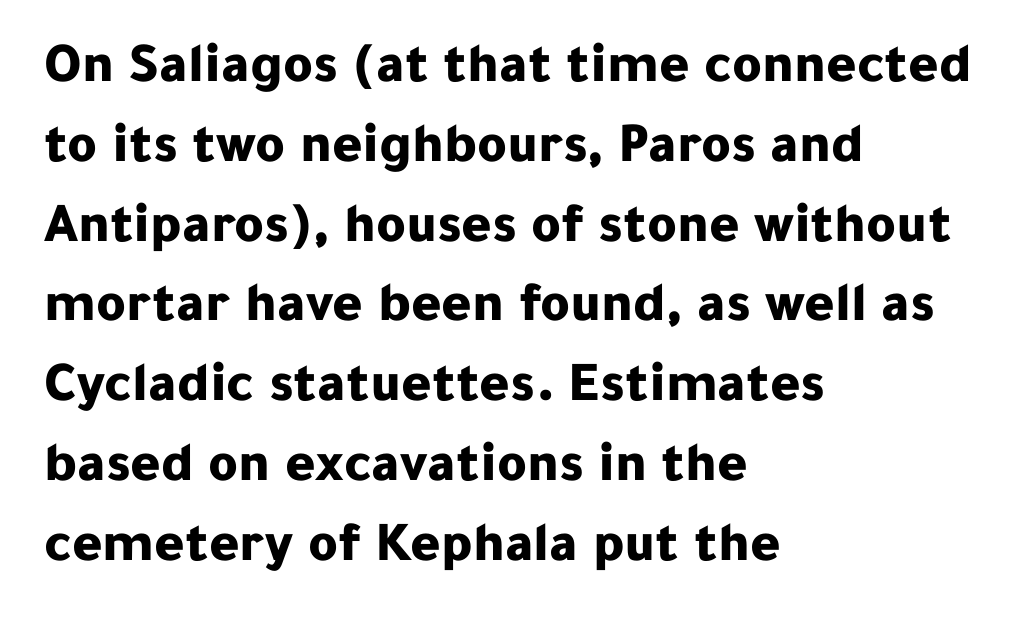
Q: Is the text bold? A: Yes.
Q: Is the text italic (slanted)? A: No, it is upright.
Q: Is the typeface a serif or a sans-serif typeface? A: Sans-serif.
Q: Is the text underlined? A: No.
Q: How is the paragraph aligned? A: Left-aligned.
Q: Is the spacing between letters normal or unusually wide? A: Normal.
Q: Is the spacing between lines tight, normal or loose? A: Normal.
Q: Width (condensed, normal, or wide)? A: Normal.
Q: Stroke contrast? A: Low.
Q: x-height? A: Medium.
Q: Monospaced? A: No.
